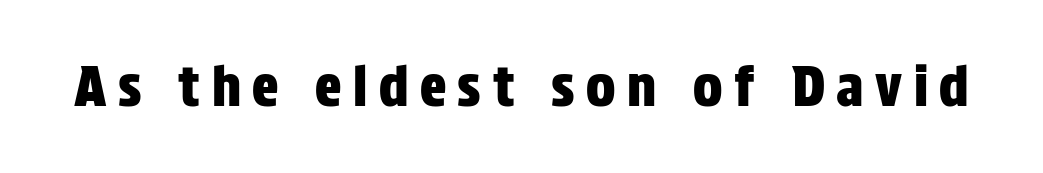
Q: Is the text italic (slanted)? A: No, it is upright.
Q: Is the typeface a serif or a sans-serif typeface? A: Sans-serif.
Q: Is the text underlined? A: No.
Q: Is the spacing between letters normal or unusually wide? A: Unusually wide.
Q: Width (condensed, normal, or wide)? A: Condensed.
Q: Stroke contrast? A: Low.
Q: x-height? A: Large.
Q: Monospaced? A: No.
